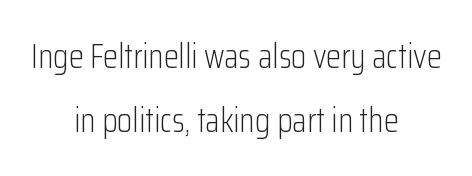
The image shows 34 px light, condensed sans-serif type, upright; set centered, line spacing 1.88x, normal letter spacing, not underlined; low stroke contrast and a medium x-height.
